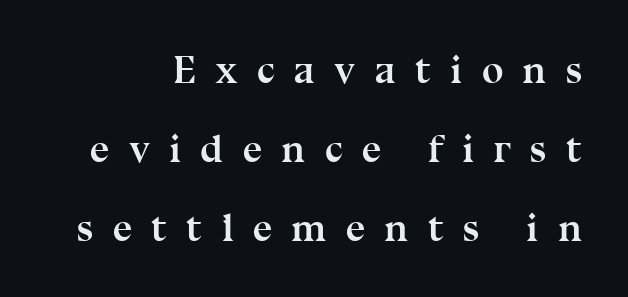
Q: Is the text bold? A: Yes.
Q: Is the text italic (slanted)? A: No, it is upright.
Q: Is the typeface a serif or a sans-serif typeface? A: Serif.
Q: Is the text underlined? A: No.
Q: Is the spacing between letters normal or unusually wide? A: Unusually wide.
Q: Is the spacing between lines tight, normal or loose? A: Loose.
Q: Width (condensed, normal, or wide)? A: Normal.
Q: Stroke contrast? A: Medium.
Q: x-height? A: Medium.
Q: Monospaced? A: No.
